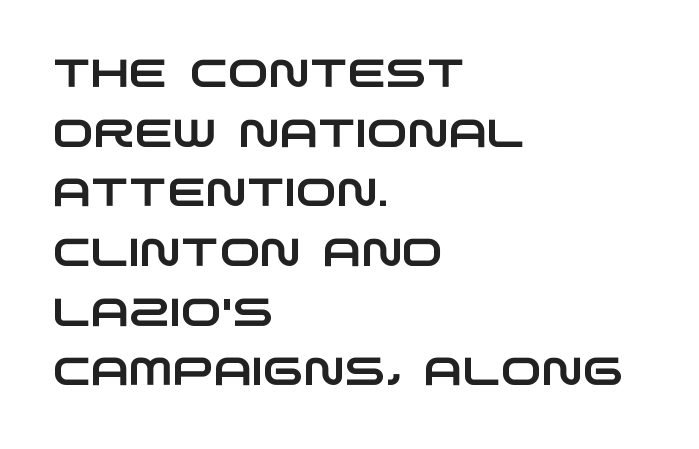
{"serif": "no", "width": "wide", "stroke_contrast": "low", "x_height": "large", "monospaced": "no", "underline": "no", "align": "left", "line_spacing": "normal", "line_spacing_ratio": 1.53, "letter_spacing": "normal", "letter_spacing_em": 0.0, "glyph_px": 39}
